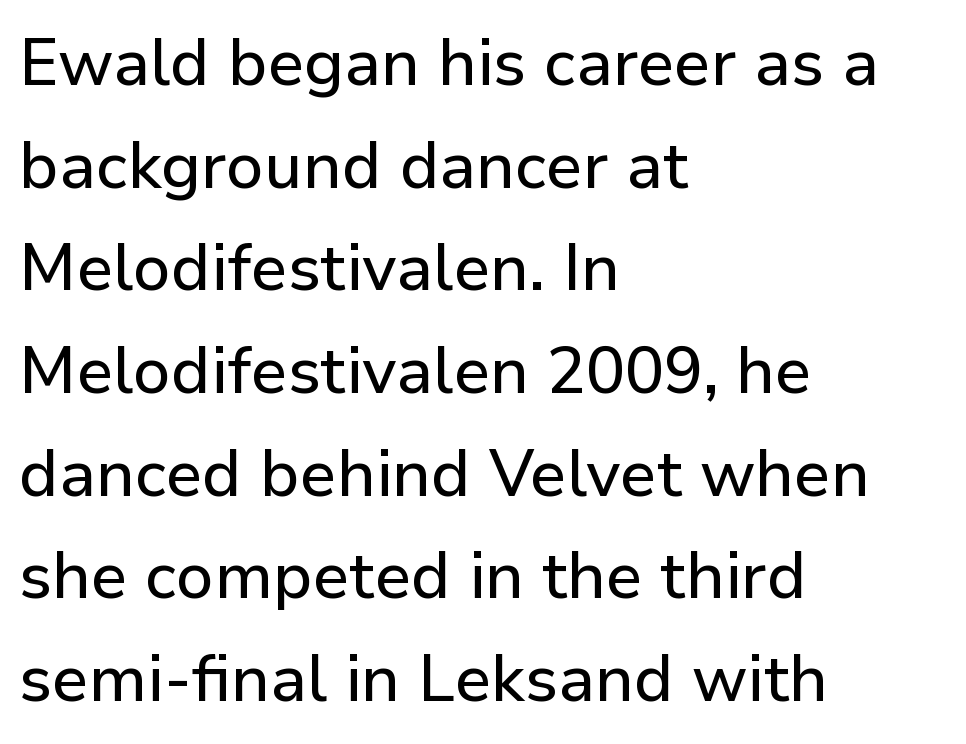
{"serif": "no", "italic": "no", "width": "normal", "stroke_contrast": "low", "x_height": "medium", "monospaced": "no", "underline": "no", "align": "left", "line_spacing": "normal", "line_spacing_ratio": 1.58, "letter_spacing": "normal", "letter_spacing_em": 0.0, "glyph_px": 65}
